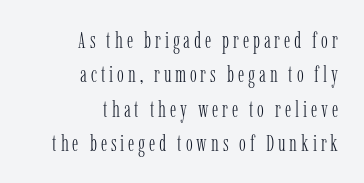
Do the letters lean? They stand straight. Reading down the block, your eye finds every line finishing at a fixed right position. The string is rendered with underlining switched off. Baseline-to-baseline distance is the conventional proportion of letter height.
